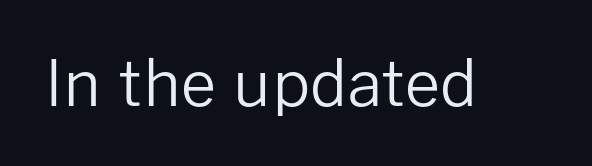
The image shows 63 px regular-weight sans-serif type, upright; set normal letter spacing, not underlined; low stroke contrast and a medium x-height.
